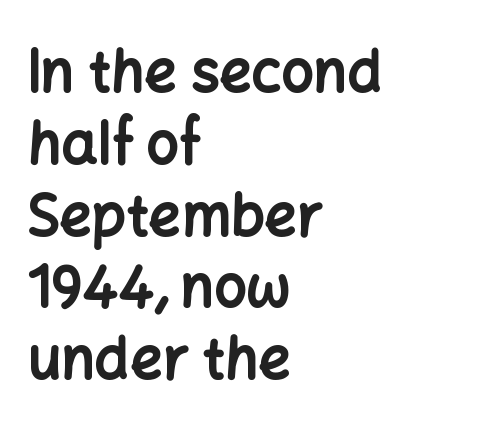
{"serif": "no", "italic": "no", "bold": "yes", "weight": "bold", "width": "normal", "stroke_contrast": "low", "x_height": "medium", "monospaced": "no", "underline": "no", "align": "left", "line_spacing": "normal", "line_spacing_ratio": 1.26, "letter_spacing": "normal", "letter_spacing_em": 0.0, "glyph_px": 57}
